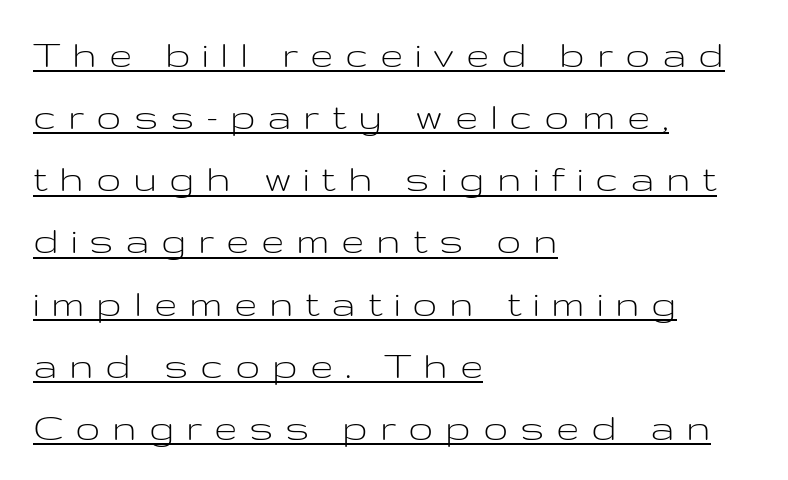
The image shows 42 px light, wide sans-serif type, upright; set left-aligned, normal line spacing (1.48x), unusually wide letter spacing (+0.28 em), underlined; low stroke contrast and a medium x-height.
